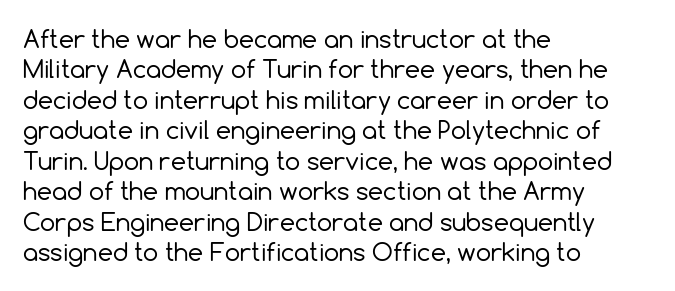
{"italic": "no", "bold": "no", "underline": "no", "align": "left", "line_spacing": "normal", "line_spacing_ratio": 1.27, "letter_spacing": "normal", "letter_spacing_em": 0.0, "glyph_px": 24}
